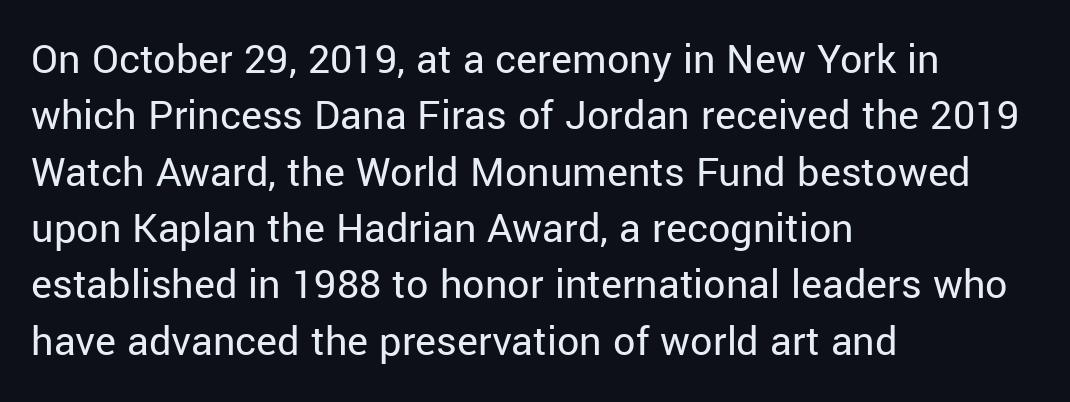
No letter is thick-stroked: the sample isn't bold. The rendering uses a moderate line-height, typical for paragraphs. The rendering uses natural spacing where letterforms have individual widths. Each line starts at the same left margin while the right side varies. In terms of letterform style, serifs are entirely absent.
